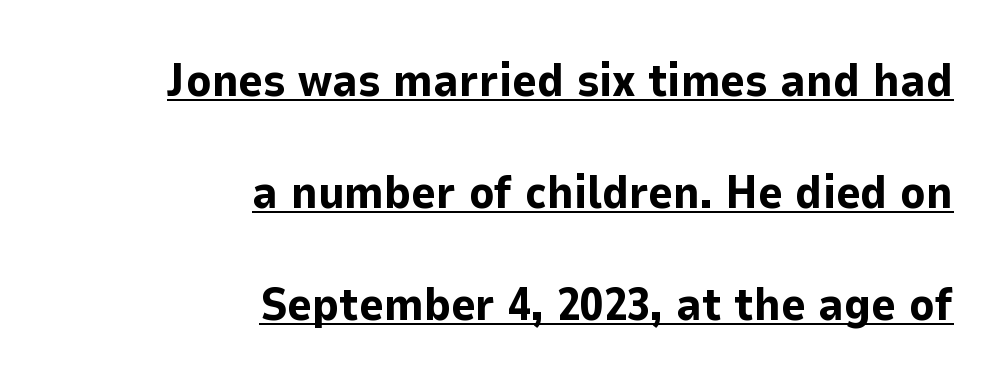
The image shows 47 px bold sans-serif type, upright; set right-aligned, loose line spacing (2.38x), normal letter spacing, underlined; low stroke contrast and a medium x-height.
